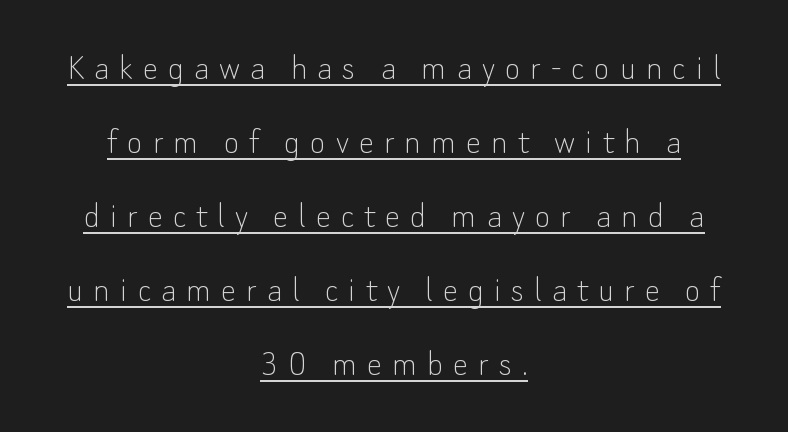
{"serif": "no", "italic": "no", "bold": "no", "weight": "thin", "width": "normal", "stroke_contrast": "low", "x_height": "small", "monospaced": "no", "underline": "yes", "align": "center", "line_spacing": "loose", "line_spacing_ratio": 1.95, "letter_spacing": "wide", "letter_spacing_em": 0.26, "glyph_px": 38}
